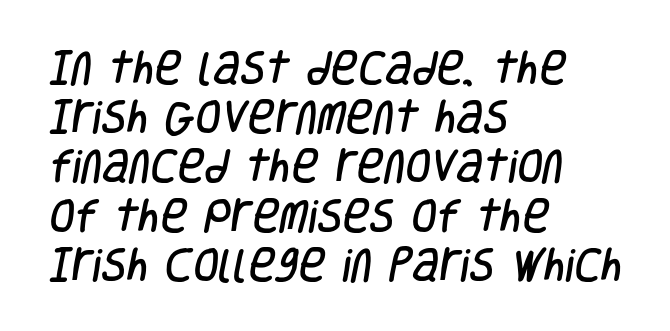
Serif or sans? Sans — the stroke terminals are bare. Notice how the passage keeps a crisp vertical edge on the left only. Spacing verdict: proportional, widths tailored to each character. In terms of letterspacing, this is plain default setting. Vertical spacing — default. Beneath every word, the page is bare.
